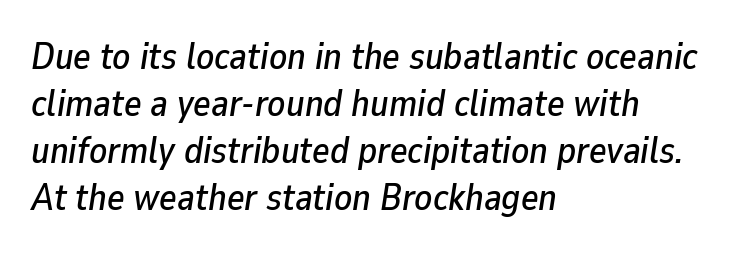
The image shows 37 px text type, italic (leaning right); set left-aligned, normal line spacing (1.27x), normal letter spacing, not underlined; low stroke contrast and a medium x-height.
